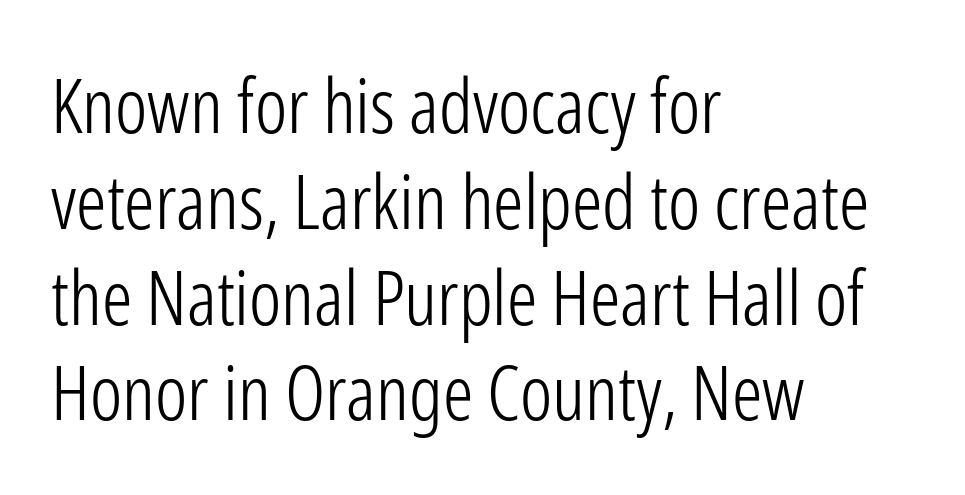
Q: Is the text bold? A: No.
Q: Is the text italic (slanted)? A: No, it is upright.
Q: Is the typeface a serif or a sans-serif typeface? A: Sans-serif.
Q: Is the text underlined? A: No.
Q: How is the paragraph aligned? A: Left-aligned.
Q: Is the spacing between letters normal or unusually wide? A: Normal.
Q: Is the spacing between lines tight, normal or loose? A: Normal.
Q: Width (condensed, normal, or wide)? A: Condensed.
Q: Stroke contrast? A: Low.
Q: x-height? A: Medium.
Q: Monospaced? A: No.
